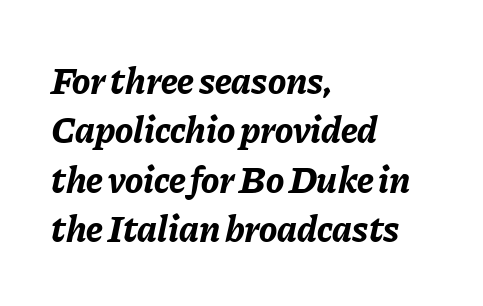
A dark, heavy texture on the line: the type is bold. Note the varied advance widths — an 'i' is clearly narrower than an 'm'. When letters slant like this, we call the style italic. Regarding leading, the lines here are spaced in the standard way. One-word summary of the alignment: left.
